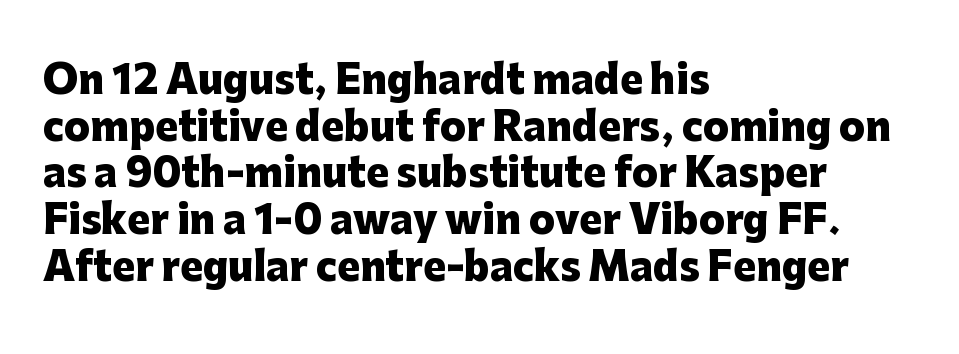
Q: Is the text bold? A: Yes.
Q: Is the text italic (slanted)? A: No, it is upright.
Q: Is the typeface a serif or a sans-serif typeface? A: Sans-serif.
Q: Is the text underlined? A: No.
Q: How is the paragraph aligned? A: Left-aligned.
Q: Is the spacing between letters normal or unusually wide? A: Normal.
Q: Width (condensed, normal, or wide)? A: Normal.
Q: Stroke contrast? A: Low.
Q: x-height? A: Medium.
Q: Monospaced? A: No.
